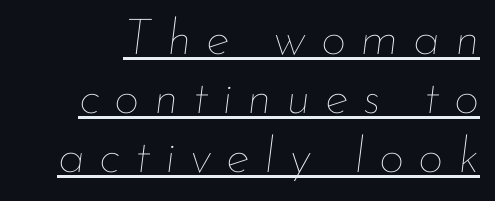
Compared with a typical body face, this is equally light or lighter still. These characters rest on top of a visible drawn line. Rendered with sloped, italic letterforms. The letters advance in unequal steps, a hallmark of proportional type.
